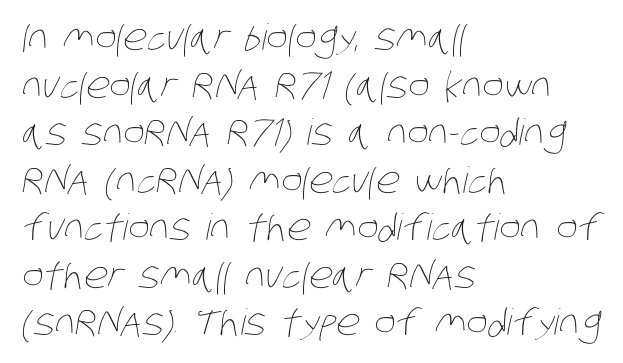
The letters sit at their default tracking, neither squeezed nor spread. Decoration check: the copy has no underline. This block has exactly the height ordinary leading produces. Weight: regular or lighter. The compositor pushed each line to the left boundary. Proportional: the letters do not fall into vertical columns.
